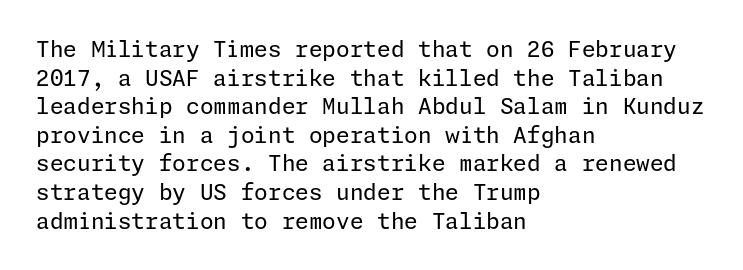
Check the space under the baseline: it is left empty. Characters follow at the spacing the type designer built in. These glyphs show unthickened strokes, regular width or finer. This is the regular roman posture of the typeface. A typesetter would call this leading conventional body-copy spacing. The compositor pushed each line to the left boundary.
